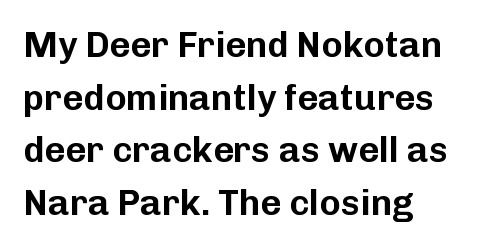
The image shows 36 px sans-serif type, upright; set normal line spacing (1.46x), normal letter spacing, not underlined; low stroke contrast and a medium x-height.
